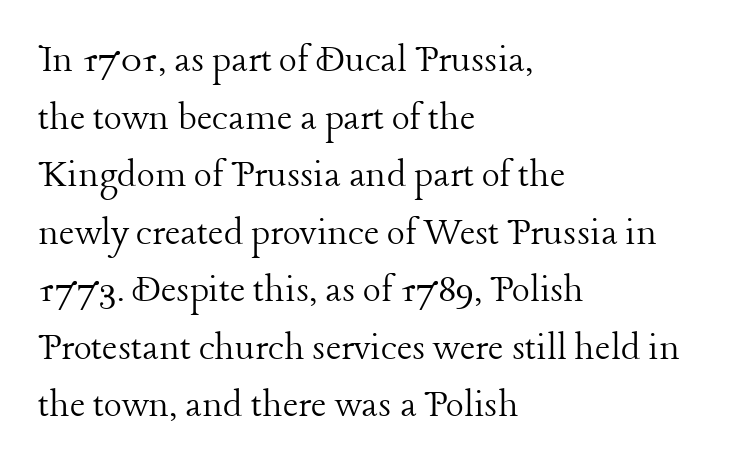
Q: Is the text bold? A: No.
Q: Is the text italic (slanted)? A: No, it is upright.
Q: Is the typeface a serif or a sans-serif typeface? A: Serif.
Q: Is the text underlined? A: No.
Q: How is the paragraph aligned? A: Left-aligned.
Q: Is the spacing between letters normal or unusually wide? A: Normal.
Q: Is the spacing between lines tight, normal or loose? A: Normal.
Q: Width (condensed, normal, or wide)? A: Normal.
Q: Stroke contrast? A: Low.
Q: x-height? A: Medium.
Q: Monospaced? A: No.
